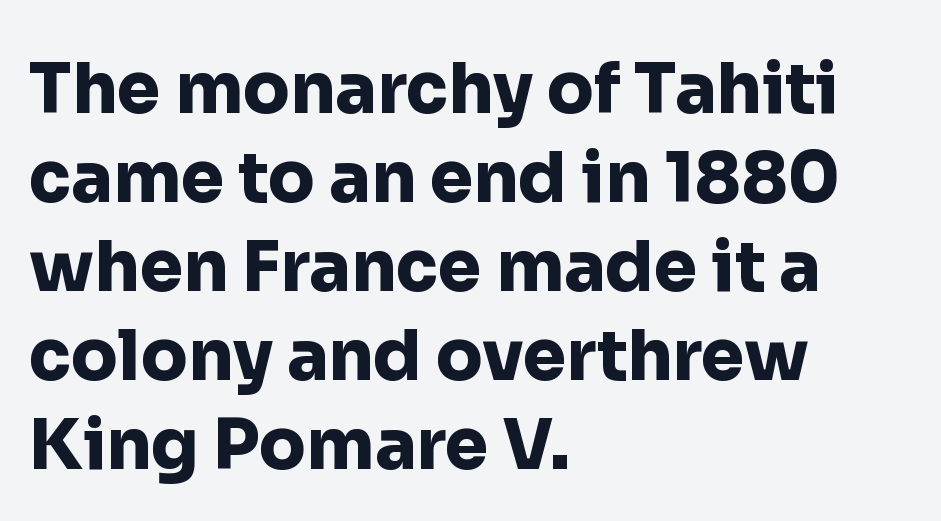
{"serif": "no", "italic": "no", "bold": "yes", "weight": "heavy", "width": "normal", "stroke_contrast": "low", "x_height": "medium", "monospaced": "no", "underline": "no", "align": "left", "line_spacing": "normal", "line_spacing_ratio": 1.29, "letter_spacing": "normal", "letter_spacing_em": 0.0, "glyph_px": 69}
